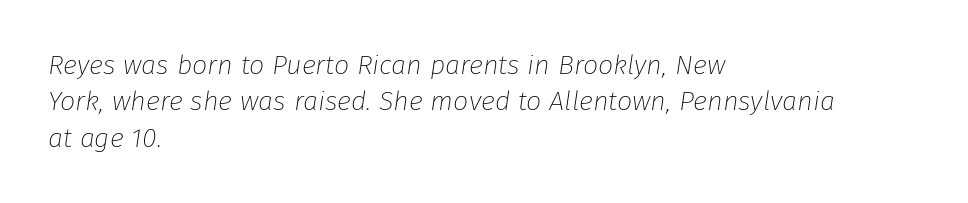
The image shows 27 px text type, italic (leaning right); set left-aligned, normal line spacing (1.35x), normal letter spacing, not underlined.
